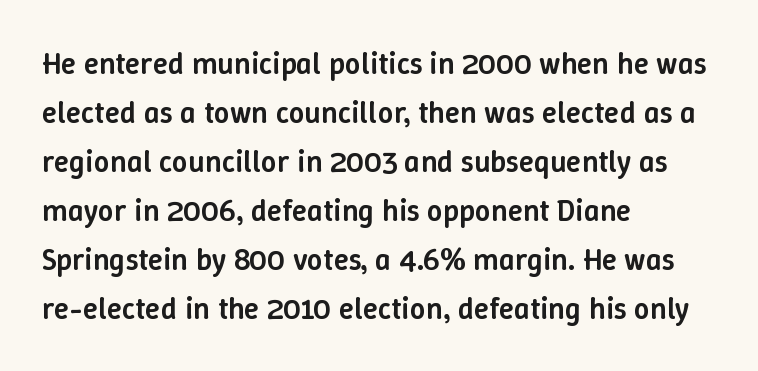
The setting favours the left margin, as ordinary paragraphs usually do. Note the varied advance widths — an 'i' is clearly narrower than an 'm'. Notice how descenders clear the ascenders below comfortably — that's standard leading. Spacing between characters is what you'd get straight out of the box.
